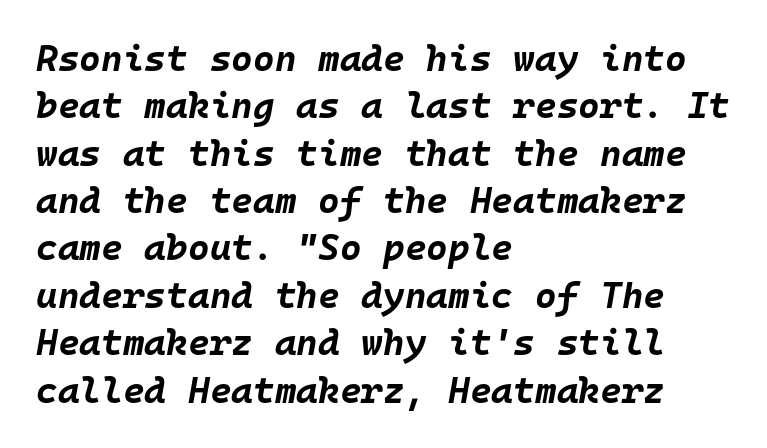
This sample has the even, mechanical cadence of fixed-width lettering. Inter-character spacing is left at the font's built-in metrics. Line starts are locked; line ends wander. In terms of leading, this rendering sits right in the middle.
